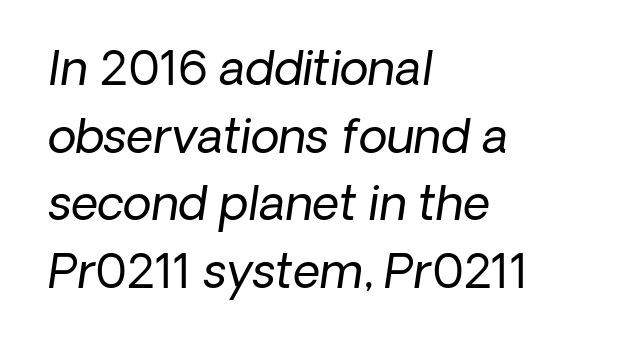
{"italic": "yes", "lean": "right", "slant_degrees": 8, "bold": "no", "weight": "regular", "width": "normal", "stroke_contrast": "low", "x_height": "medium", "monospaced": "no", "underline": "no", "align": "left", "line_spacing": "normal", "line_spacing_ratio": 1.44, "letter_spacing": "normal", "letter_spacing_em": 0.0, "glyph_px": 47}
